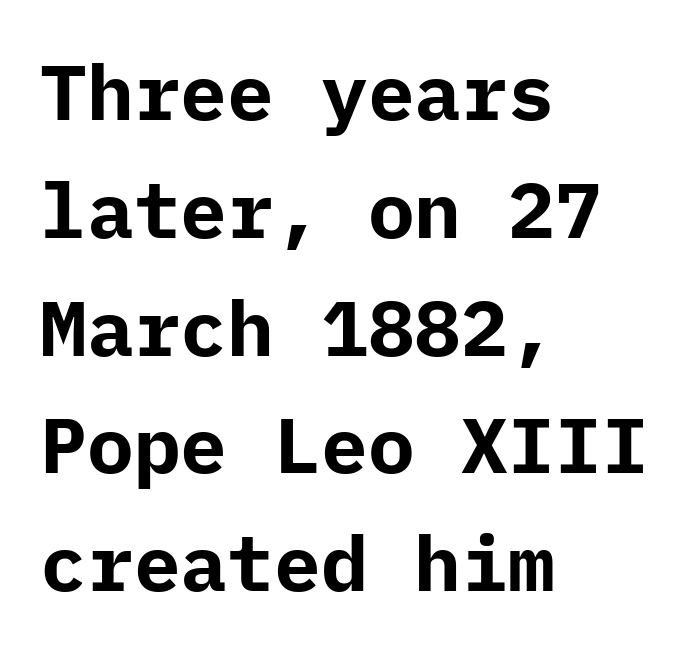
Every character sits straight up, as roman type does. Alignment: flush left. The passage shown has conventional tracking throughout. In terms of weight, the rendering is a true, heavy bold.
